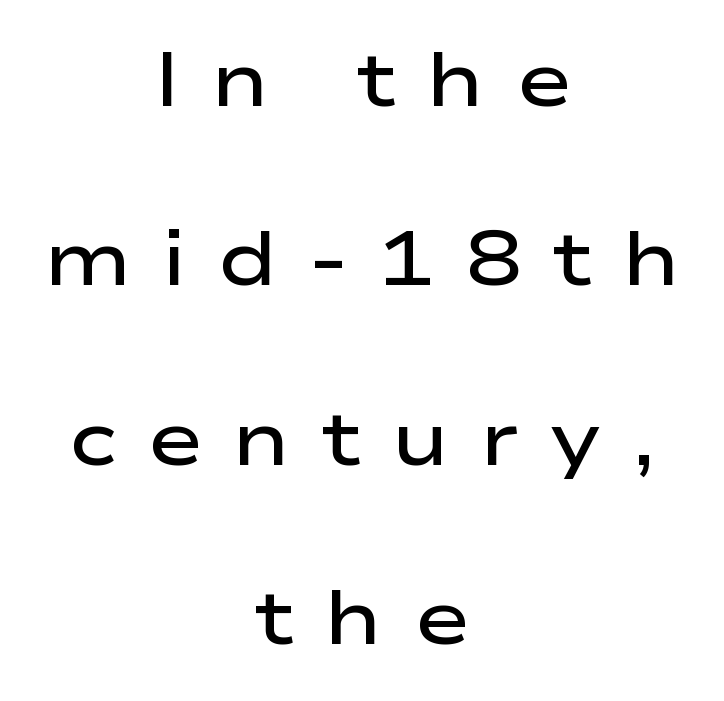
{"serif": "no", "italic": "no", "bold": "semi", "weight": "semibold", "width": "wide", "stroke_contrast": "low", "x_height": "medium", "monospaced": "no", "underline": "no", "align": "center", "line_spacing": "loose", "line_spacing_ratio": 2.36, "letter_spacing": "wide", "letter_spacing_em": 0.4, "glyph_px": 76}
